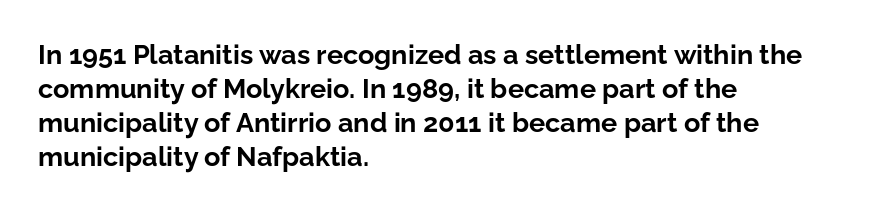
{"italic": "no", "bold": "yes", "underline": "no", "align": "left", "line_spacing": "normal", "line_spacing_ratio": 1.26, "letter_spacing": "normal", "letter_spacing_em": 0.0, "glyph_px": 27}
